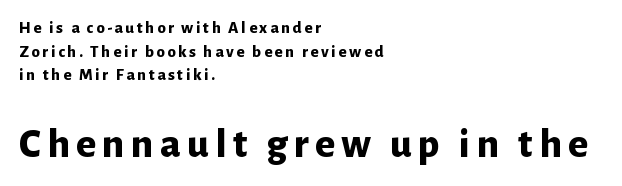
Does the bottom block carry the larger type? Yes, it does. You could not count columns in this text — the font is proportionally spaced. Quick note: interline space is typical. The specimen omits any rule beneath the text block's lines. This is roman type, the default non-slanted kind. If you drew a ruler down the left edge, every line would touch it.
